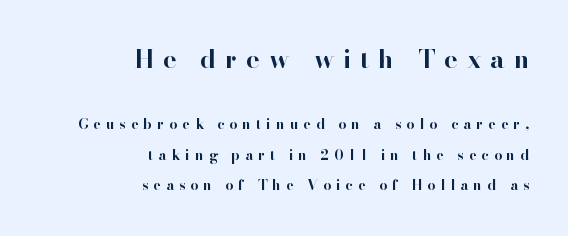
Q: Is the text bold? A: Yes.
Q: Is the text italic (slanted)? A: No, it is upright.
Q: Is the text underlined? A: No.
Q: How is the paragraph aligned? A: Right-aligned.
Q: Is the spacing between letters normal or unusually wide? A: Unusually wide.
Q: Is the spacing between lines tight, normal or loose? A: Loose.
Q: Which block of text is set in a larger size, the first (top) or the second (bottom)? A: The first (top) one.
